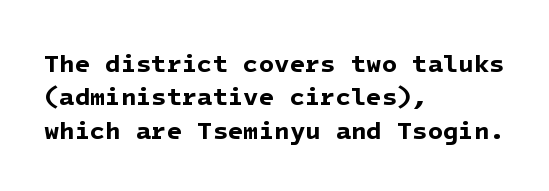
{"bold": "yes", "underline": "no", "align": "left", "line_spacing": "normal", "line_spacing_ratio": 1.34, "letter_spacing": "normal", "letter_spacing_em": 0.0, "glyph_px": 25}
